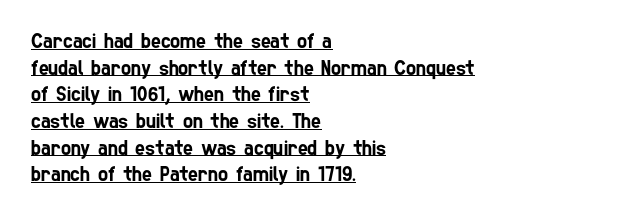
Q: Is the text underlined? A: Yes.
Q: How is the paragraph aligned? A: Left-aligned.
Q: Is the spacing between letters normal or unusually wide? A: Normal.
Q: Is the spacing between lines tight, normal or loose? A: Normal.
